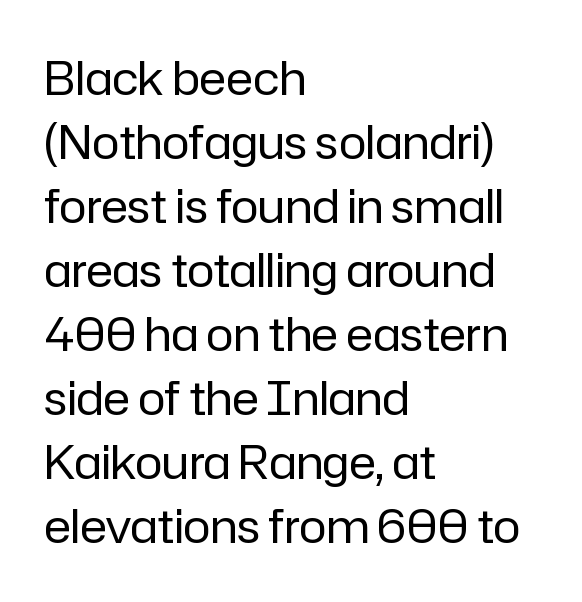
Q: Is the text bold? A: No.
Q: Is the text italic (slanted)? A: No, it is upright.
Q: Is the typeface a serif or a sans-serif typeface? A: Sans-serif.
Q: Is the text underlined? A: No.
Q: How is the paragraph aligned? A: Left-aligned.
Q: Is the spacing between letters normal or unusually wide? A: Normal.
Q: Is the spacing between lines tight, normal or loose? A: Normal.
Q: Width (condensed, normal, or wide)? A: Normal.
Q: Stroke contrast? A: Low.
Q: x-height? A: Medium.
Q: Monospaced? A: No.
